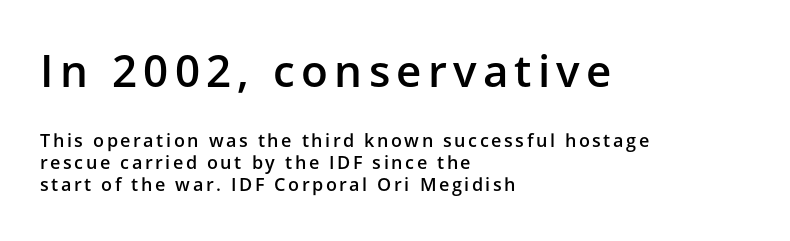
Q: Is the text bold? A: Semi-bold.
Q: Is the text italic (slanted)? A: No, it is upright.
Q: Is the typeface a serif or a sans-serif typeface? A: Sans-serif.
Q: Is the text underlined? A: No.
Q: How is the paragraph aligned? A: Left-aligned.
Q: Which block of text is set in a larger size, the first (top) or the second (bottom)? A: The first (top) one.
Q: Width (condensed, normal, or wide)? A: Normal.
Q: Stroke contrast? A: Low.
Q: x-height? A: Medium.
Q: Monospaced? A: No.
